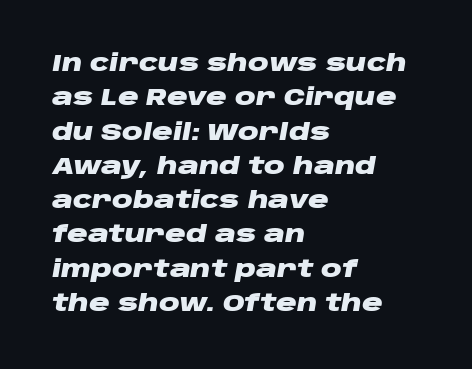
{"italic": "yes", "lean": "right", "slant_degrees": 10, "bold": "yes", "underline": "no", "align": "left", "line_spacing": "normal", "line_spacing_ratio": 1.49, "letter_spacing": "normal", "letter_spacing_em": 0.0, "glyph_px": 23}
